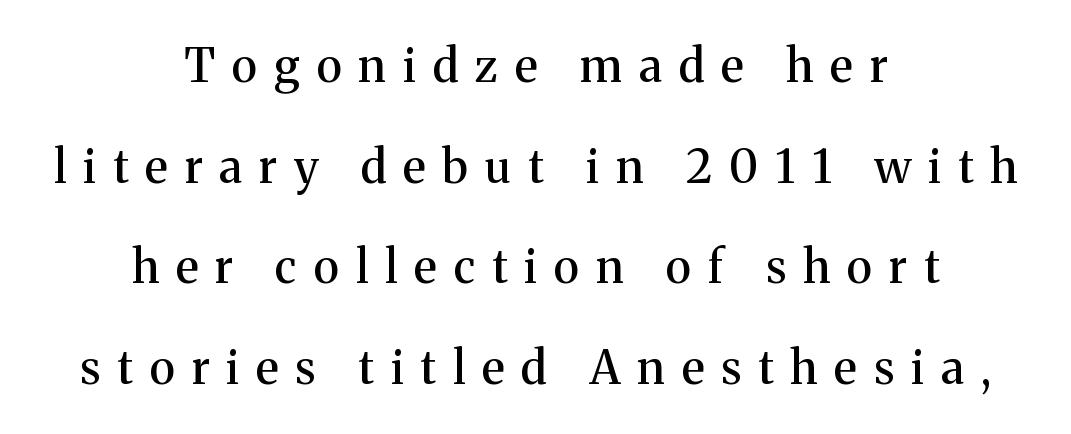
The image shows 46 px serif type, upright; set centered, loose line spacing (2.19x), unusually wide letter spacing (+0.37 em), not underlined; medium stroke contrast and a medium x-height.
